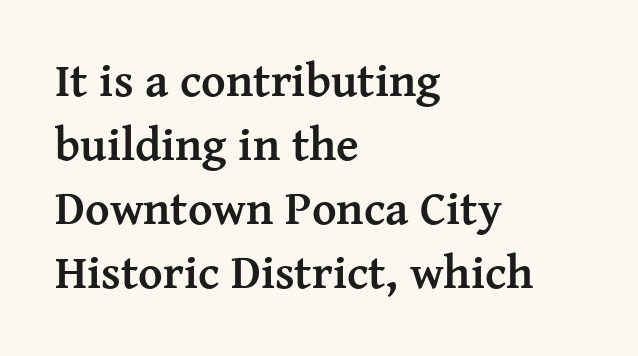
The image shows 47 px semibold serif type, upright; set left-aligned, normal line spacing (1.36x), normal letter spacing, not underlined; medium stroke contrast and a medium x-height.
